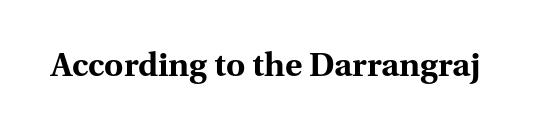
{"serif": "yes", "italic": "no", "bold": "yes", "weight": "bold", "width": "normal", "stroke_contrast": "medium", "x_height": "medium", "monospaced": "no", "underline": "no", "letter_spacing": "normal", "letter_spacing_em": 0.0, "glyph_px": 33}
